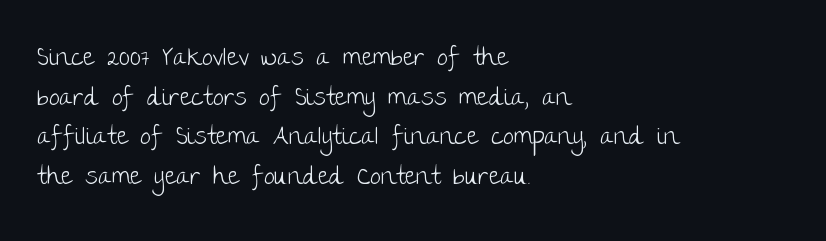
{"italic": "no", "bold": "no", "underline": "no", "align": "left", "line_spacing": "normal", "line_spacing_ratio": 1.59, "letter_spacing": "normal", "letter_spacing_em": 0.0, "glyph_px": 25}
